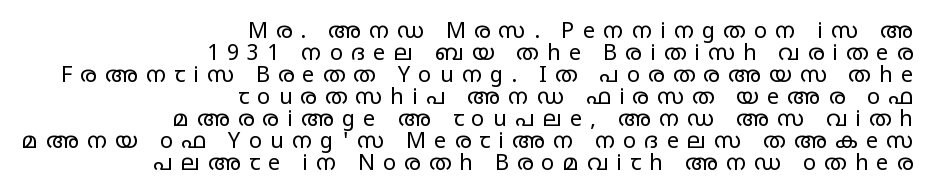
The letters look calm and open, with moderate or lighter stems. Leftover space on each line is placed entirely before the opening word. Someone cranked the tracking dial way up on this one. The space between consecutive lines is stingy. It's the straight-up-and-down kind of type.
